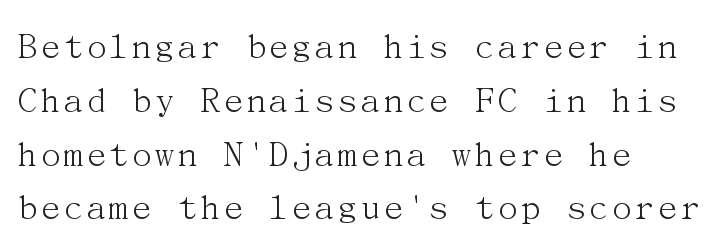
The line texture is even and compact thanks to regular tracking. The line-height multiplier appears to be the usual default. These lines were composed using upright roman letters. Weight: not bold — regular or lighter. Anything drawn beneath the words? Only blank space. Notice how the passage keeps a crisp vertical edge on the left only.
